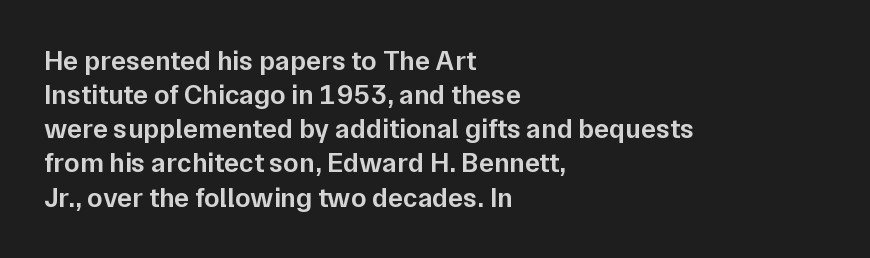
Q: Is the text bold? A: Semi-bold.
Q: Is the text italic (slanted)? A: No, it is upright.
Q: Is the typeface a serif or a sans-serif typeface? A: Sans-serif.
Q: Is the text underlined? A: No.
Q: How is the paragraph aligned? A: Left-aligned.
Q: Is the spacing between letters normal or unusually wide? A: Normal.
Q: Width (condensed, normal, or wide)? A: Normal.
Q: Stroke contrast? A: Low.
Q: x-height? A: Medium.
Q: Monospaced? A: No.
